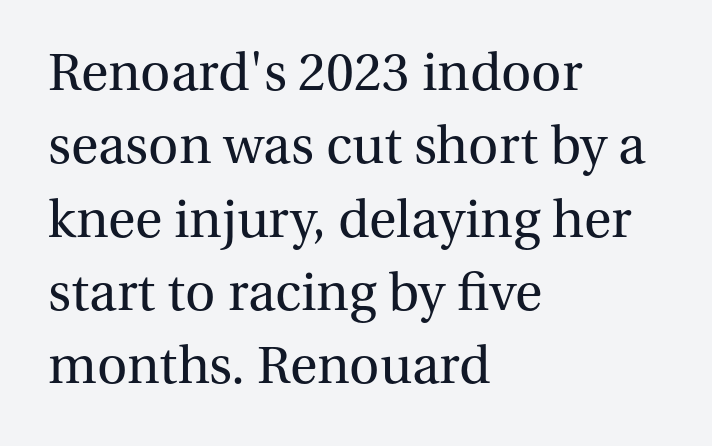
The image shows 56 px regular-weight serif type, upright; set left-aligned, normal line spacing (1.31x), normal letter spacing, not underlined; medium stroke contrast and a medium x-height.
